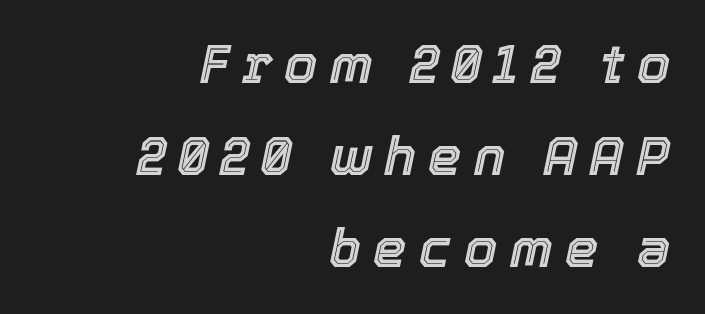
Q: Is the text italic (slanted)? A: Yes, it leans right by about 12 degrees.
Q: Is the text underlined? A: No.
Q: How is the paragraph aligned? A: Right-aligned.
Q: Is the spacing between letters normal or unusually wide? A: Unusually wide.
Q: Width (condensed, normal, or wide)? A: Normal.
Q: x-height? A: Medium.
Q: Monospaced? A: No.
